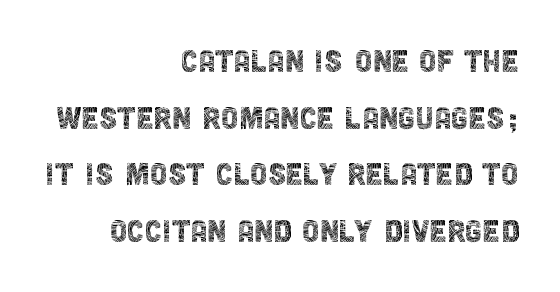
Stroke terminals: plain, sans-serif. Note the varied advance widths — an 'i' is clearly narrower than an 'm'. The letters sit at their default tracking, neither squeezed nor spread. Is this a heavy cut? Hardly; it is regular or lighter. Regarding leading, the lines here are spaced in the standard way.
